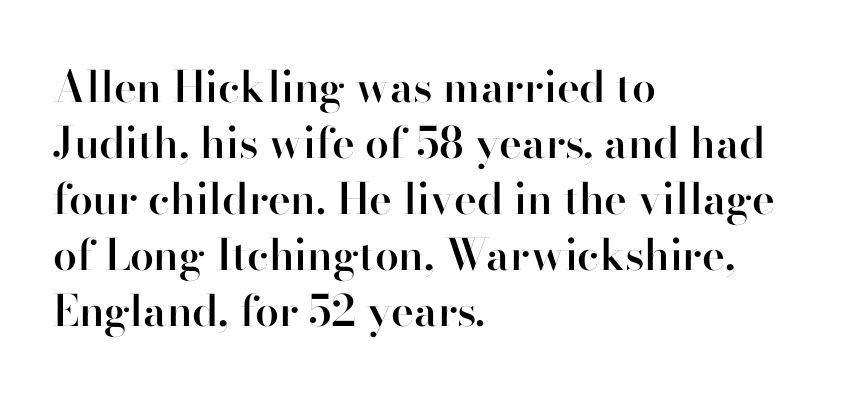
Words appear dense and cohesive because spacing is normal. Think of a printed novel: that variable character pitch is what you see here. Notice how descenders clear the ascenders below comfortably — that's standard leading. Italic? Not at all — the glyphs are vertical. The face used here is a semibold: visibly heavier than regular, lighter than bold.
